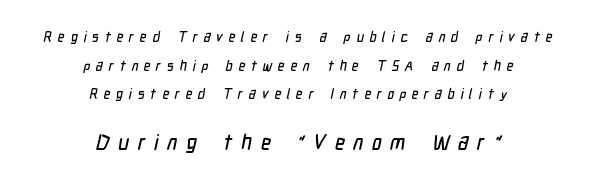
Q: Is the text underlined? A: No.
Q: How is the paragraph aligned? A: Centered.
Q: Is the spacing between letters normal or unusually wide? A: Unusually wide.
Q: Is the spacing between lines tight, normal or loose? A: Loose.
Q: Which block of text is set in a larger size, the first (top) or the second (bottom)? A: The second (bottom) one.
